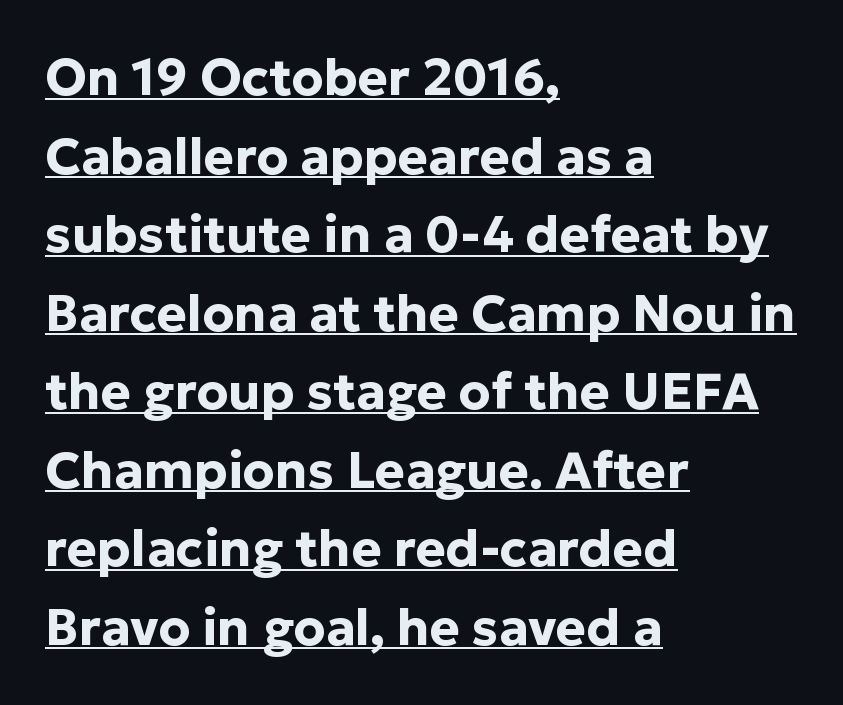
Ascenders rise straight up at ninety degrees. Summary of weight: heavy, a full bold. The ragged edge is on the right, which tells us the setting is flush left. Is this a fixed-width face? No — the glyphs have proportional, varying widths. Interline gaps are of average width in this sample. The lettering is marked with a stroke running underneath it.
